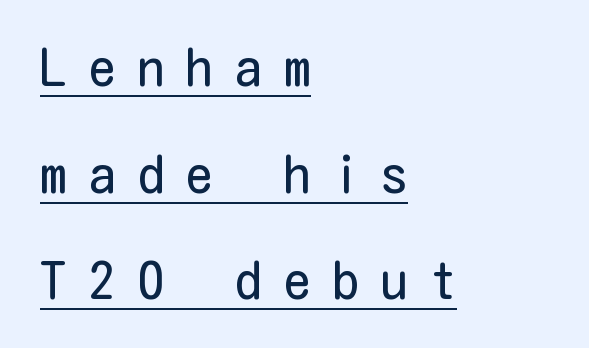
Compared with typical body copy, the letter spacing here is much looser. Heft: none added — not bold. The rendering shows plain stroke endings on the letterforms — a sans-serif design. The setting favours the left margin, as ordinary paragraphs usually do.
